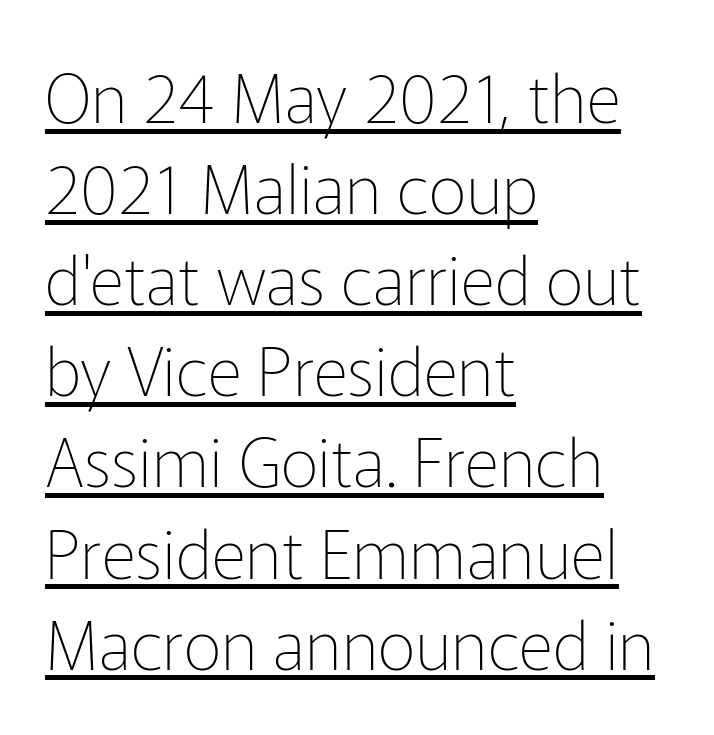
{"serif": "no", "italic": "no", "bold": "no", "weight": "thin", "width": "normal", "stroke_contrast": "low", "x_height": "medium", "monospaced": "no", "underline": "yes", "align": "left", "line_spacing": "normal", "line_spacing_ratio": 1.36, "letter_spacing": "normal", "letter_spacing_em": 0.0, "glyph_px": 67}
